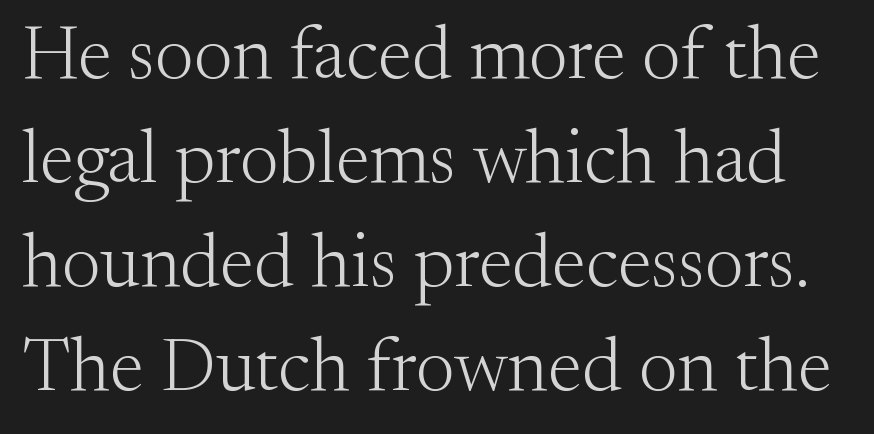
Q: Is the text bold? A: No.
Q: Is the text italic (slanted)? A: No, it is upright.
Q: Is the typeface a serif or a sans-serif typeface? A: Serif.
Q: Is the text underlined? A: No.
Q: Is the spacing between letters normal or unusually wide? A: Normal.
Q: Is the spacing between lines tight, normal or loose? A: Normal.
Q: Width (condensed, normal, or wide)? A: Normal.
Q: Stroke contrast? A: Medium.
Q: x-height? A: Small.
Q: Monospaced? A: No.
